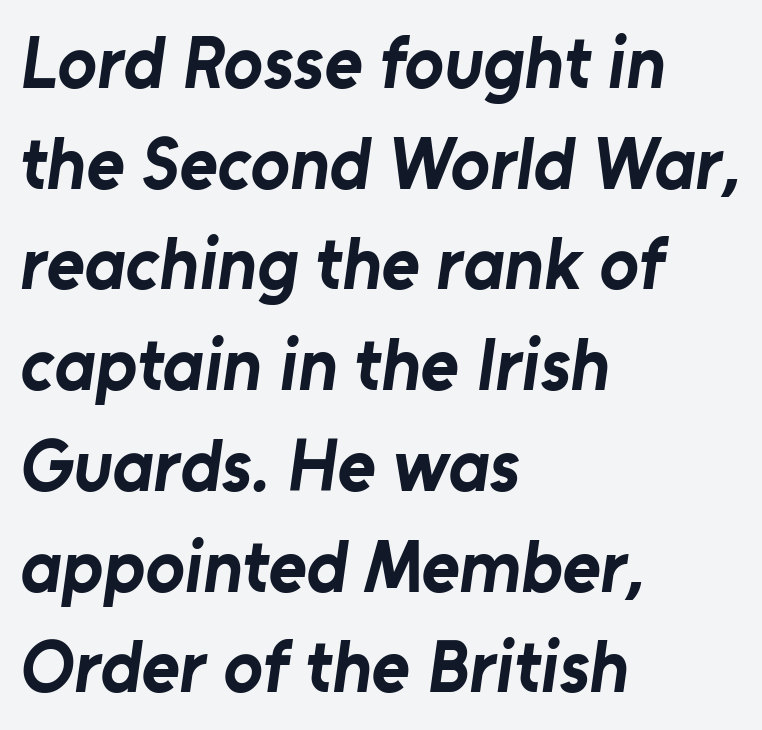
Vertically, the passage feels balanced, rows spaced as you'd expect. The gaps between neighbouring characters are ordinary and unremarkable. Stroke thickness is high; the sample reads as a true bold. Letterform terminals end flat and unadorned throughout the passage. Unmarked baselines from the first word to the last.
